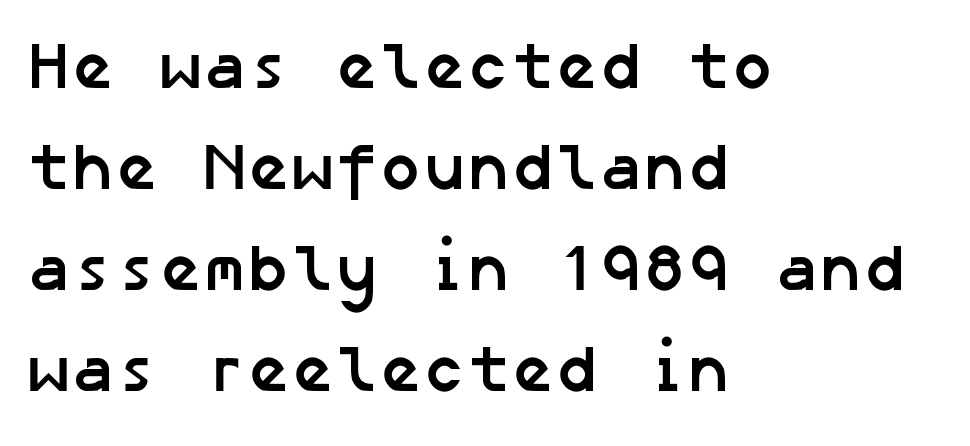
The image shows 66 px semibold sans-serif type; set left-aligned, normal line spacing (1.53x), normal letter spacing, not underlined; low stroke contrast and a medium x-height.
